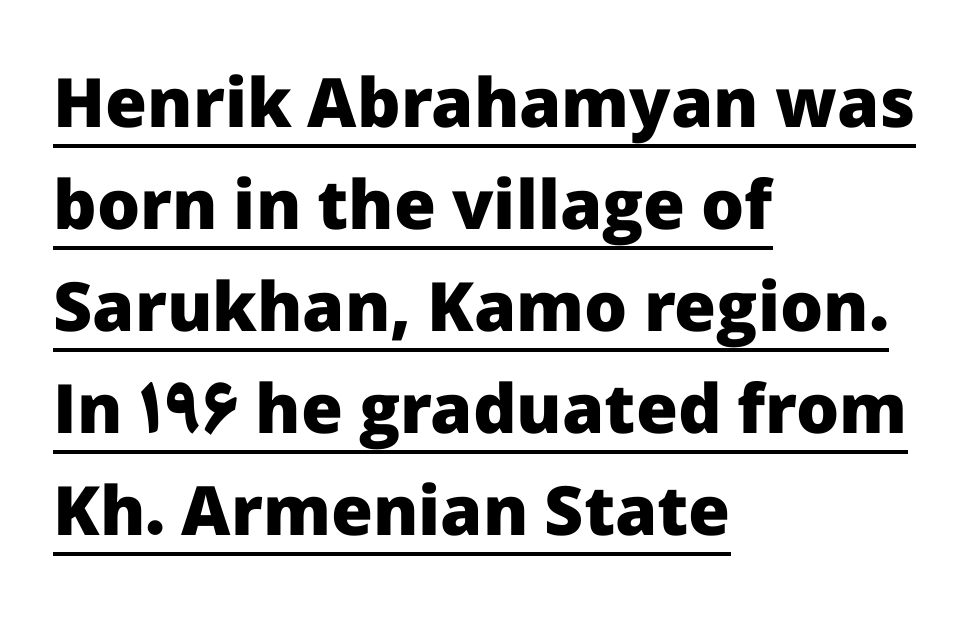
The image shows 68 px heavy sans-serif type, upright; set left-aligned, normal line spacing (1.5x), normal letter spacing, underlined; low stroke contrast and a medium x-height.
